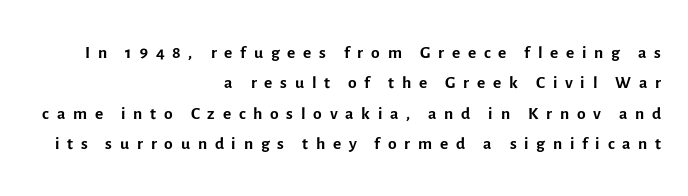
Q: Is the text bold? A: No.
Q: Is the text italic (slanted)? A: No, it is upright.
Q: Is the text underlined? A: No.
Q: How is the paragraph aligned? A: Right-aligned.
Q: Is the spacing between letters normal or unusually wide? A: Unusually wide.
